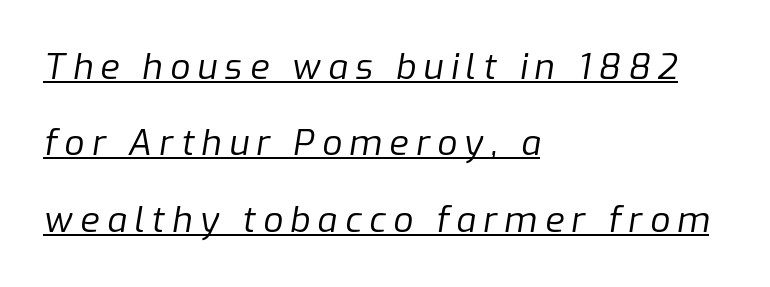
The letterforms sit at book weight or below. How are the letters spaced? Widely, with obvious added tracking. This sample has the flowing, uneven cadence of proportional lettering. The lines are spread far apart with generous leading. The passage shown is underscored from start to finish. A typesetter would mark this as italic.
